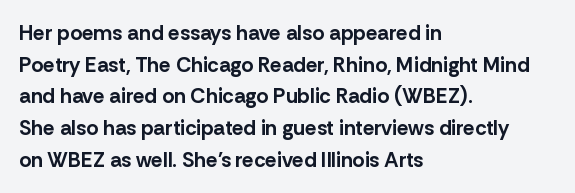
Q: Is the text bold? A: Yes.
Q: Is the text italic (slanted)? A: No, it is upright.
Q: Is the text underlined? A: No.
Q: How is the paragraph aligned? A: Left-aligned.
Q: Is the spacing between letters normal or unusually wide? A: Normal.
Q: Is the spacing between lines tight, normal or loose? A: Normal.
